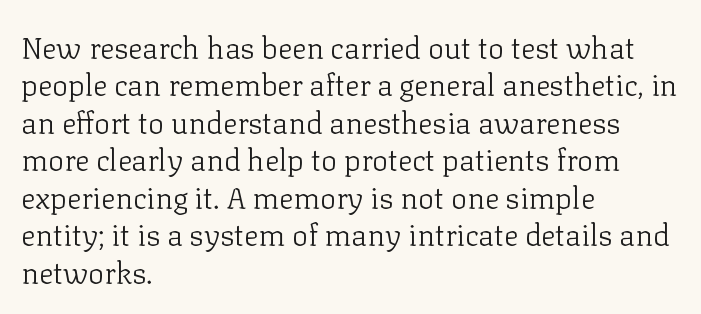
The image shows 30 px light serif type, upright; set left-aligned, normal line spacing (1.25x), normal letter spacing, not underlined; low stroke contrast and a medium x-height.
